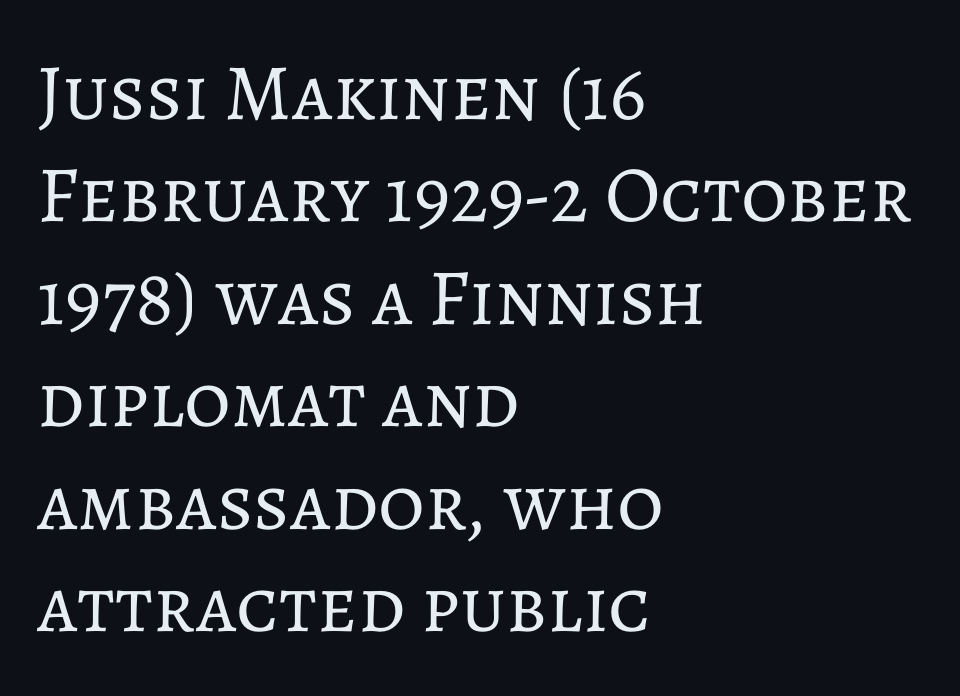
The image shows 80 px regular-weight type, upright; set left-aligned, normal line spacing (1.28x), normal letter spacing, not underlined; low stroke contrast and a medium x-height.
